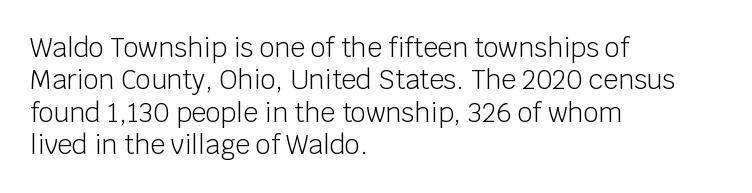
{"italic": "no", "bold": "no", "underline": "no", "align": "left", "line_spacing": "normal", "line_spacing_ratio": 1.25, "letter_spacing": "normal", "letter_spacing_em": 0.0, "glyph_px": 26}
